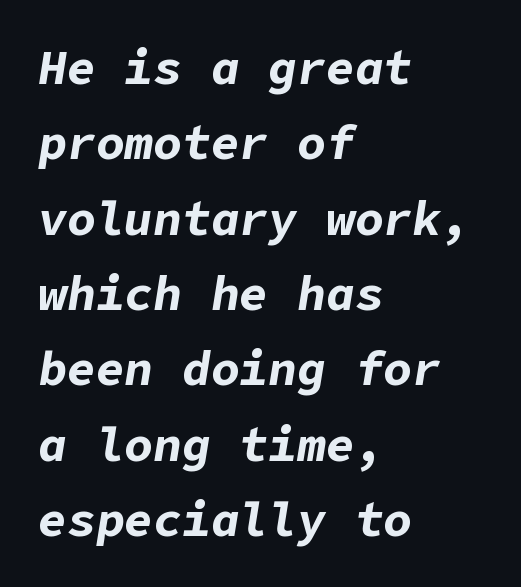
The image shows 48 px bold type, italic (leaning right); set left-aligned, normal line spacing (1.57x), normal letter spacing, not underlined; low stroke contrast and a medium x-height.
